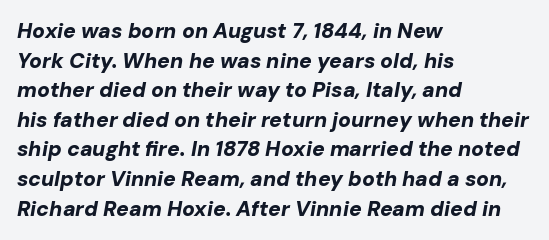
Q: Is the text bold? A: Yes.
Q: Is the text italic (slanted)? A: Yes, it leans right by about 10 degrees.
Q: Is the text underlined? A: No.
Q: How is the paragraph aligned? A: Left-aligned.
Q: Is the spacing between letters normal or unusually wide? A: Normal.
Q: Is the spacing between lines tight, normal or loose? A: Normal.
